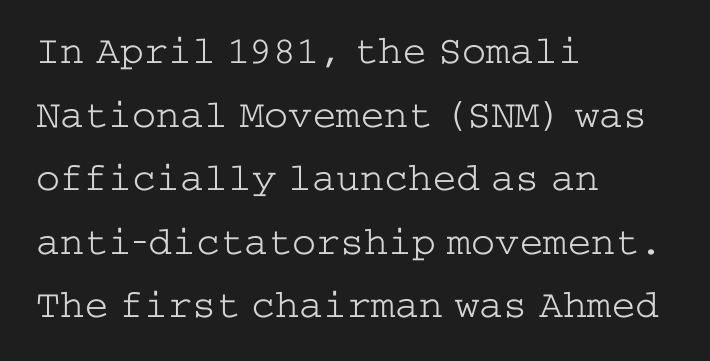
{"serif": "yes", "italic": "no", "bold": "no", "weight": "light", "width": "wide", "stroke_contrast": "low", "x_height": "medium", "underline": "no", "align": "left", "line_spacing": "normal", "line_spacing_ratio": 1.59, "letter_spacing": "normal", "letter_spacing_em": 0.0, "glyph_px": 40}
